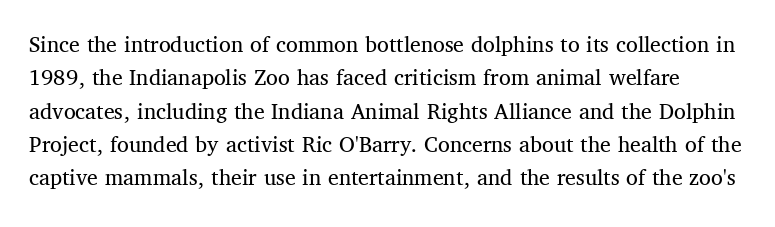
The image shows 24 px text type, upright; set normal line spacing (1.39x), normal letter spacing, not underlined.
